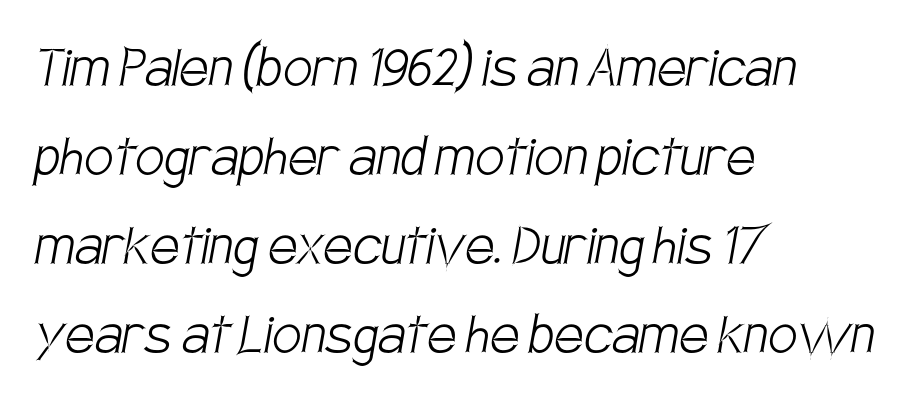
{"serif": "no", "bold": "no", "weight": "light", "width": "condensed", "stroke_contrast": "low", "x_height": "large", "monospaced": "no", "underline": "no", "align": "left", "line_spacing": "normal", "line_spacing_ratio": 1.37, "letter_spacing": "normal", "letter_spacing_em": 0.0, "glyph_px": 65}
